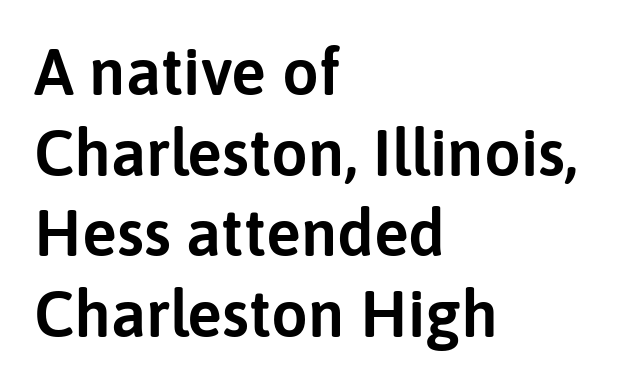
{"serif": "no", "italic": "no", "width": "normal", "stroke_contrast": "low", "x_height": "medium", "monospaced": "no", "underline": "no", "align": "left", "line_spacing_ratio": 1.24, "letter_spacing": "normal", "letter_spacing_em": 0.0, "glyph_px": 65}
